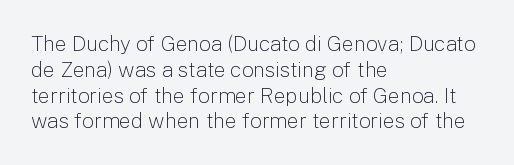
Visually the block forms a straight wall on the left and a jagged coastline on the right. This sample uses plain, unmodified letter spacing. The face looks like a standard text weight, possibly lighter. Check under the words: just untouched page. Does the lettering tilt? It doesn't — this is upright.
